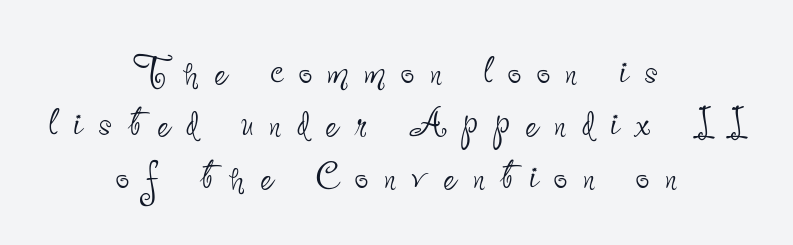
Is this a sans? Yes — the strokes have no serifs. The passage shown is typed in a proportional face where columns would drift. A bare baseline throughout the passage. The lines are packed closely together with very little leading. The font is comparable to plain body text, perhaps lighter.
